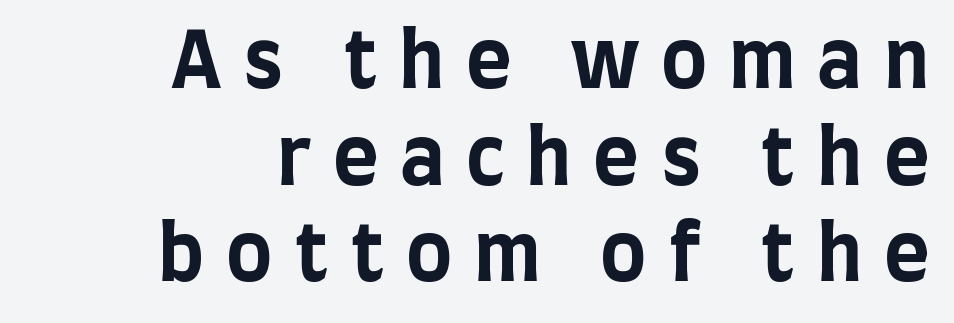
{"serif": "no", "italic": "no", "bold": "yes", "weight": "bold", "width": "condensed", "stroke_contrast": "low", "x_height": "large", "monospaced": "no", "underline": "no", "align": "right", "line_spacing_ratio": 1.24, "letter_spacing": "wide", "letter_spacing_em": 0.28, "glyph_px": 78}
